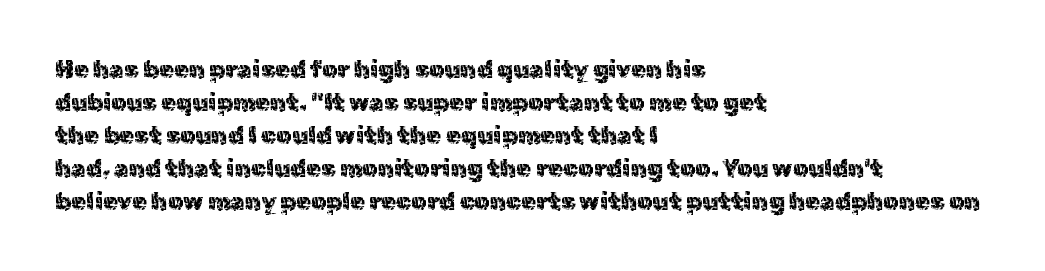
{"italic": "no", "bold": "no", "underline": "no", "align": "left", "line_spacing": "normal", "line_spacing_ratio": 1.37, "letter_spacing": "normal", "letter_spacing_em": 0.0, "glyph_px": 24}
